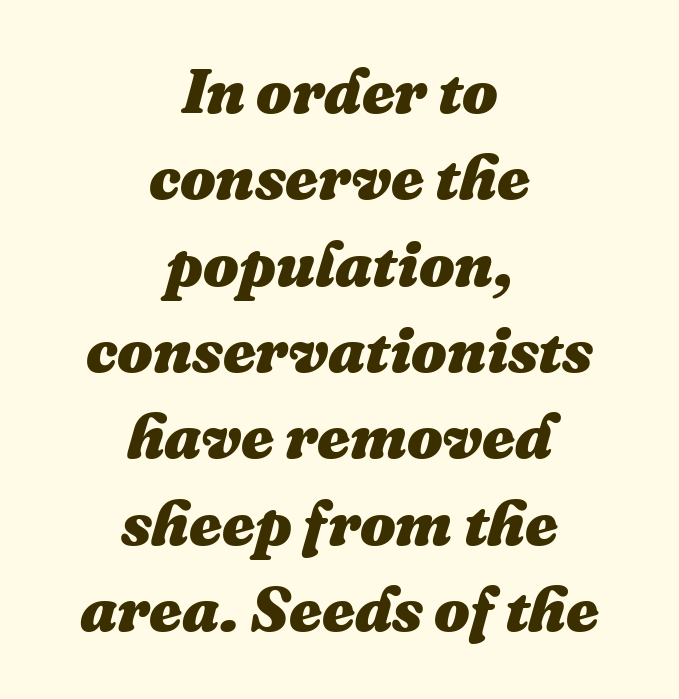
{"italic": "yes", "lean": "right", "slant_degrees": 16, "bold": "yes", "weight": "heavy", "width": "normal", "stroke_contrast": "medium", "x_height": "medium", "monospaced": "no", "underline": "no", "align": "center", "line_spacing": "normal", "line_spacing_ratio": 1.37, "letter_spacing": "normal", "letter_spacing_em": 0.0, "glyph_px": 63}
